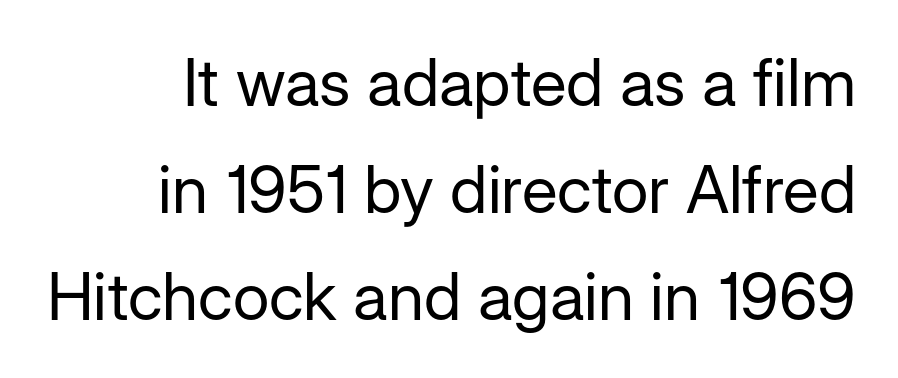
{"serif": "no", "italic": "no", "bold": "no", "weight": "regular", "width": "normal", "stroke_contrast": "low", "x_height": "medium", "monospaced": "no", "underline": "no", "line_spacing": "normal", "line_spacing_ratio": 1.62, "letter_spacing": "normal", "letter_spacing_em": 0.0, "glyph_px": 66}
